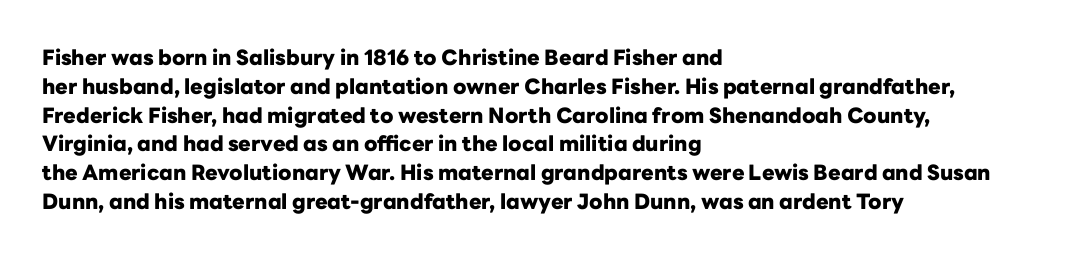
{"italic": "no", "bold": "yes", "underline": "no", "align": "left", "line_spacing": "normal", "line_spacing_ratio": 1.37, "letter_spacing": "normal", "letter_spacing_em": 0.0, "glyph_px": 21}
